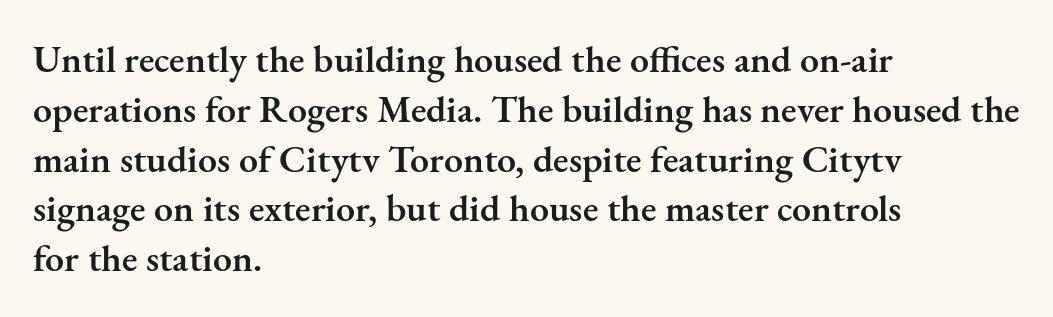
The image shows 38 px semibold serif type, upright; set left-aligned, normal line spacing (1.31x), normal letter spacing, not underlined; medium stroke contrast and a small x-height.
